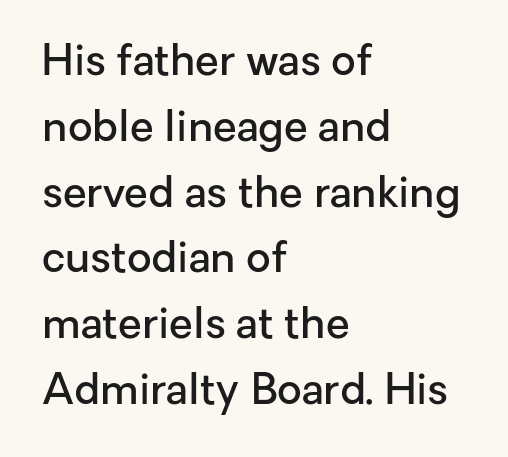
The image shows 43 px semibold sans-serif type, upright; set left-aligned, normal line spacing (1.53x), normal letter spacing, not underlined; low stroke contrast and a medium x-height.
